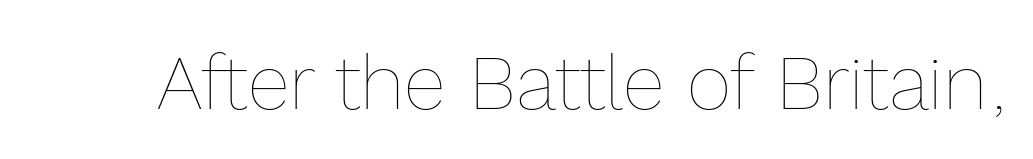
{"italic": "no", "bold": "no", "weight": "thin", "width": "normal", "x_height": "medium", "monospaced": "no", "underline": "no", "letter_spacing": "normal", "letter_spacing_em": 0.0, "glyph_px": 77}
